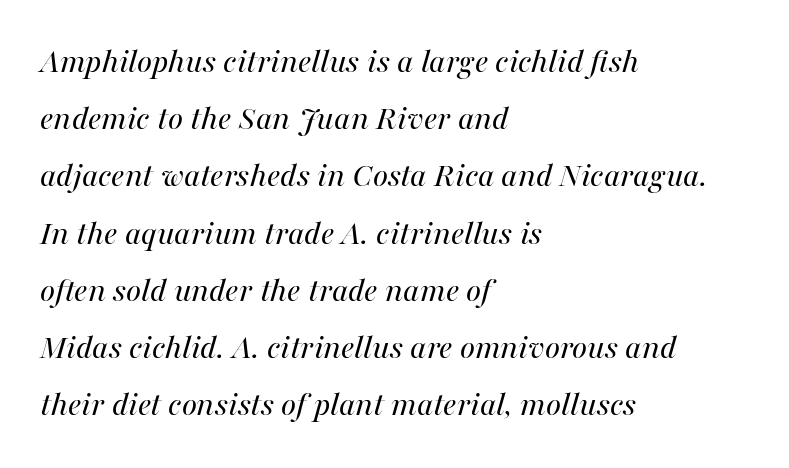
Q: Is the text bold? A: No.
Q: Is the text italic (slanted)? A: Yes, it leans right by about 16 degrees.
Q: Is the text underlined? A: No.
Q: How is the paragraph aligned? A: Left-aligned.
Q: Is the spacing between letters normal or unusually wide? A: Normal.
Q: Is the spacing between lines tight, normal or loose? A: Normal.
Q: Width (condensed, normal, or wide)? A: Normal.
Q: Stroke contrast? A: Medium.
Q: x-height? A: Medium.
Q: Monospaced? A: No.
